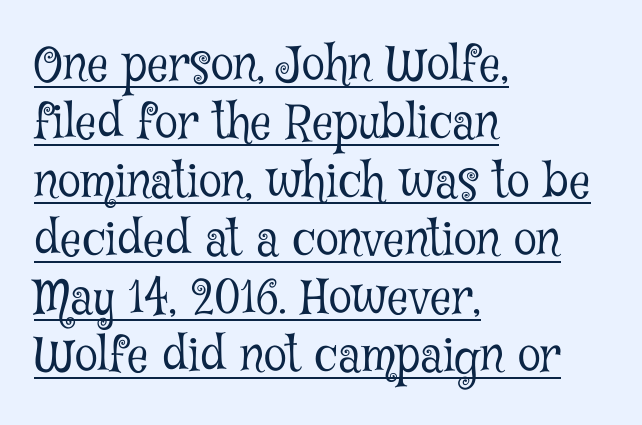
The image shows 47 px light, condensed serif type, upright; set left-aligned, line spacing 1.24x, normal letter spacing, underlined; low stroke contrast and a medium x-height.
